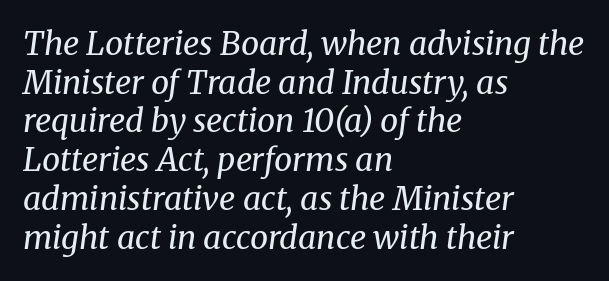
This sample has the flowing, uneven cadence of proportional lettering. The font family rendered here belongs to the serif group. Emphasis-style slanted type is in use. Which margin do the lines hug? The left one — the right edge is uneven. How are the letters spaced? Ordinarily, with no added tracking. The strip under each line holds only bare page.
